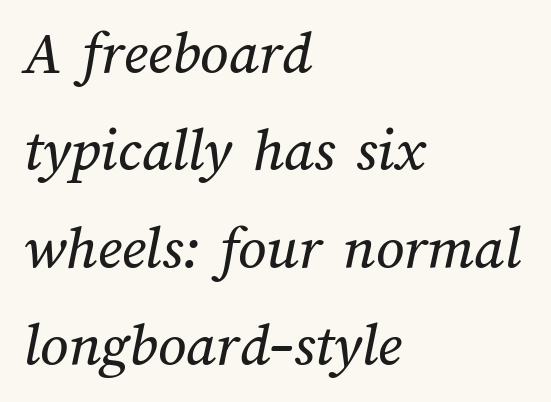
Glyph-to-glyph distance matches everyday printed text. Successive baselines arrive at the customary interval. Words float on clear page, feet unadorned. Horizontally, the lines are justified to the leading edge only.
